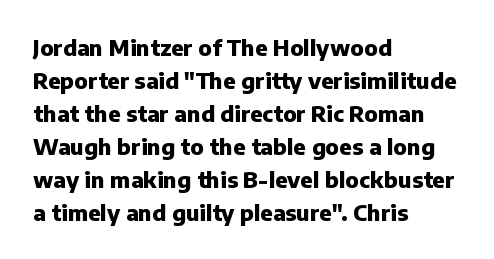
You'd pick this weight for a headline — it's a proper bold. The lettering holds an erect, upright posture throughout. Glance below the letters and you will spot only blank space. Layout note: lines flush left. Characters follow at the spacing the type designer built in. These lines sit exactly where default settings would place them.
